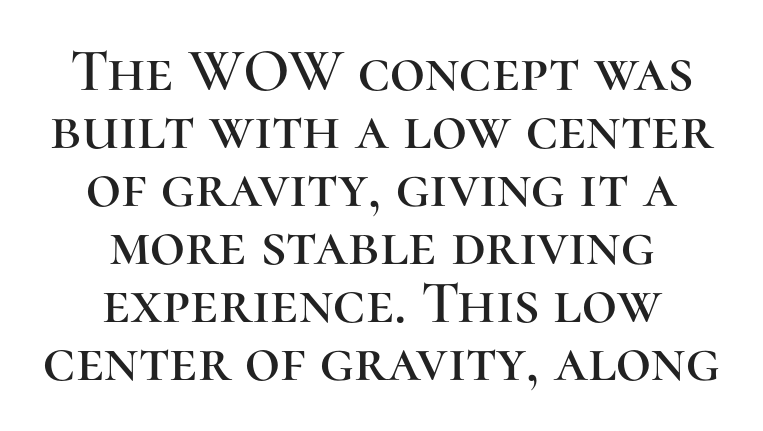
{"serif": "yes", "italic": "no", "width": "normal", "stroke_contrast": "high", "x_height": "medium", "monospaced": "no", "underline": "no", "align": "center", "line_spacing": "tight", "line_spacing_ratio": 0.95, "letter_spacing": "normal", "letter_spacing_em": 0.0, "glyph_px": 61}
